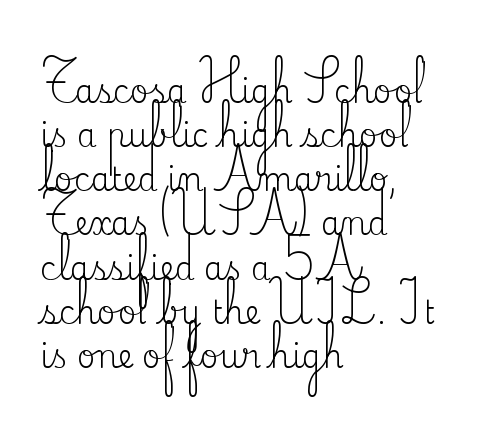
Whoever set this chose a conventional vertical rhythm. The lettering stays uniformly vertical, giving the passage a roman look. Each letter's strokes conclude with small projecting serifs. These lines keep a tight, regular rhythm from letter to letter. No heavy texture on the line: the type isn't bold.
